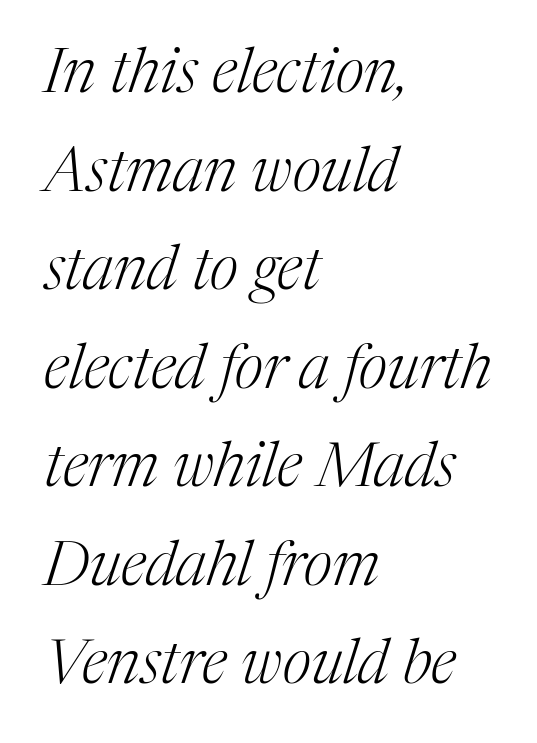
The image shows 62 px light serif type, italic (leaning right); set left-aligned, normal line spacing (1.59x), normal letter spacing, not underlined; medium stroke contrast and a medium x-height.
